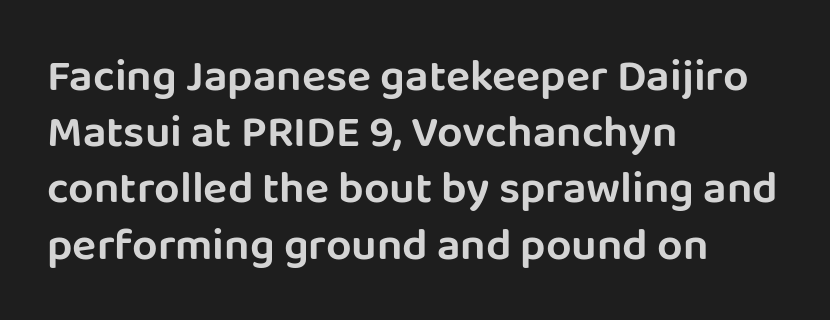
The image shows 45 px sans-serif type, upright; set left-aligned, normal line spacing (1.25x), normal letter spacing, not underlined; low stroke contrast and a large x-height.
